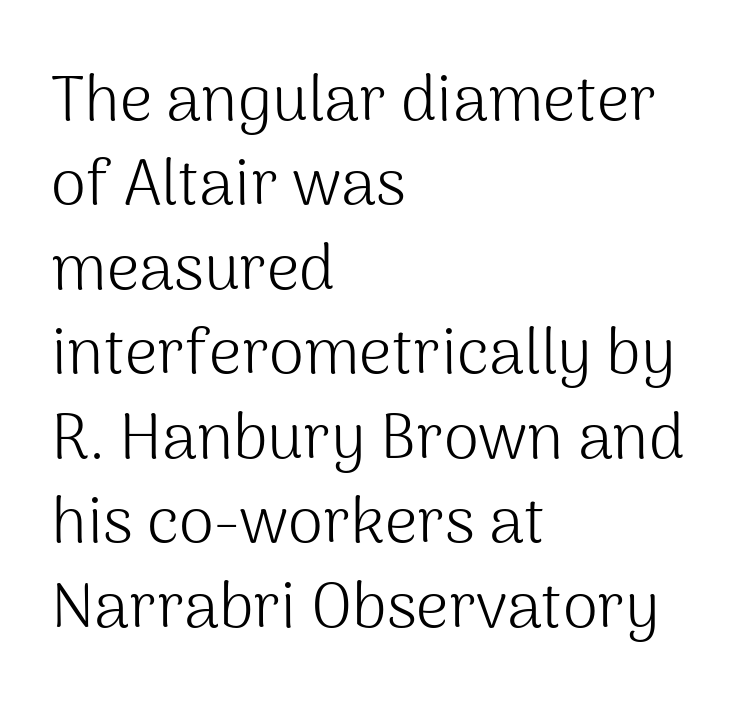
Is this a sans? Yes — the strokes have no serifs. You could not count columns in this text — the font is proportionally spaced. This sample is left-justified, so line endings fall wherever the words run out. Between one letter and the next there's only the usual sliver of space. The words here are not underlined. No extra ink here — the face is not bold.
